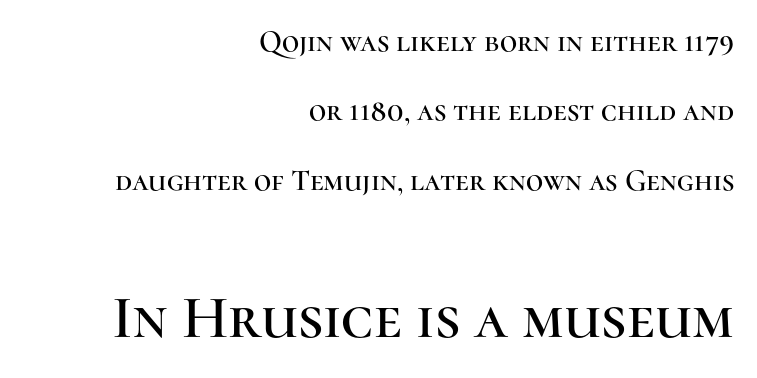
Q: Is the text italic (slanted)? A: No, it is upright.
Q: Is the typeface a serif or a sans-serif typeface? A: Serif.
Q: Is the text underlined? A: No.
Q: How is the paragraph aligned? A: Right-aligned.
Q: Is the spacing between letters normal or unusually wide? A: Normal.
Q: Is the spacing between lines tight, normal or loose? A: Loose.
Q: Which block of text is set in a larger size, the first (top) or the second (bottom)? A: The second (bottom) one.
Q: Width (condensed, normal, or wide)? A: Normal.
Q: Stroke contrast? A: High.
Q: x-height? A: Medium.
Q: Monospaced? A: No.
